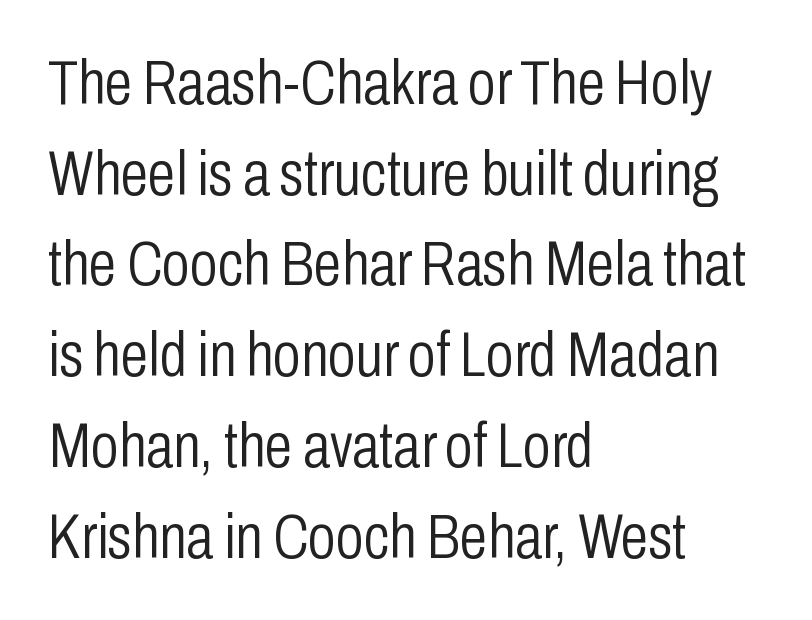
Q: Is the text bold? A: No.
Q: Is the text italic (slanted)? A: No, it is upright.
Q: Is the typeface a serif or a sans-serif typeface? A: Sans-serif.
Q: Is the text underlined? A: No.
Q: How is the paragraph aligned? A: Left-aligned.
Q: Is the spacing between letters normal or unusually wide? A: Normal.
Q: Is the spacing between lines tight, normal or loose? A: Normal.
Q: Width (condensed, normal, or wide)? A: Condensed.
Q: Stroke contrast? A: Low.
Q: x-height? A: Medium.
Q: Monospaced? A: No.
